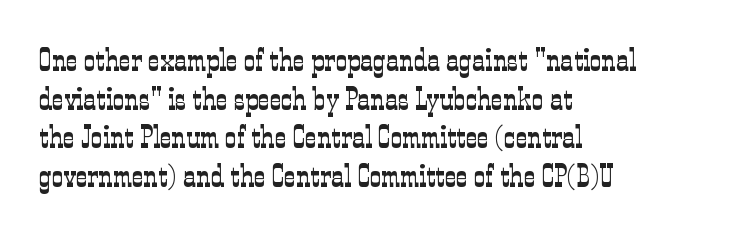
{"serif": "yes", "italic": "no", "bold": "no", "weight": "light", "width": "condensed", "stroke_contrast": "low", "x_height": "medium", "monospaced": "no", "underline": "no", "align": "left", "line_spacing_ratio": 1.21, "letter_spacing": "normal", "letter_spacing_em": 0.0, "glyph_px": 32}
